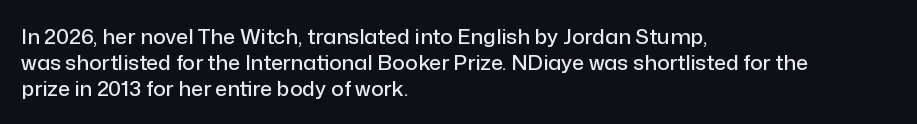
The image shows 21 px text type, upright; set left-aligned, line spacing 1.23x, normal letter spacing, not underlined.
